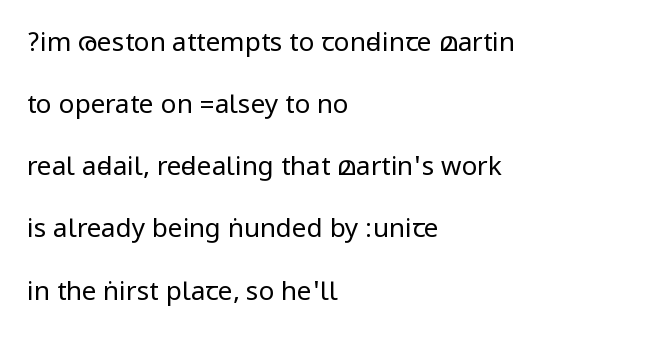
This sample uses plain, unmodified letter spacing. Italic? Not at all — the glyphs are vertical. The foot of each line stays bare and open. The leading is generous, giving the passage an open texture. Line starts are locked; line ends wander.
